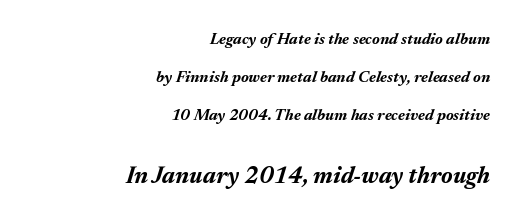
Looking at the ascenders, they clearly lean. Inter-character spacing is left at the font's built-in metrics. A dark, heavy texture on the line: the type is bold. Notice the wide empty band between every row — that's loose leading. Caption: multi-line text, flush right, ragged left.
